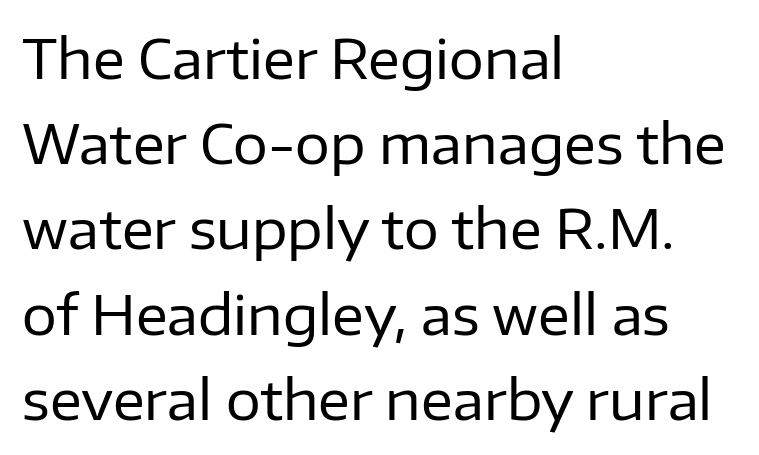
Q: Is the text bold? A: No.
Q: Is the text italic (slanted)? A: No, it is upright.
Q: Is the typeface a serif or a sans-serif typeface? A: Sans-serif.
Q: Is the text underlined? A: No.
Q: How is the paragraph aligned? A: Left-aligned.
Q: Is the spacing between letters normal or unusually wide? A: Normal.
Q: Is the spacing between lines tight, normal or loose? A: Normal.
Q: Width (condensed, normal, or wide)? A: Normal.
Q: Stroke contrast? A: Low.
Q: x-height? A: Medium.
Q: Monospaced? A: No.
